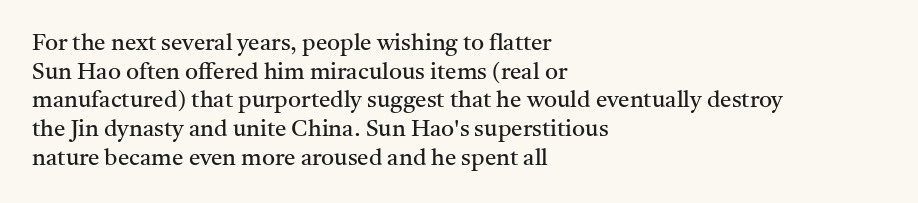
The image shows 23 px text type, upright; set left-aligned, normal line spacing (1.25x), normal letter spacing, not underlined.
